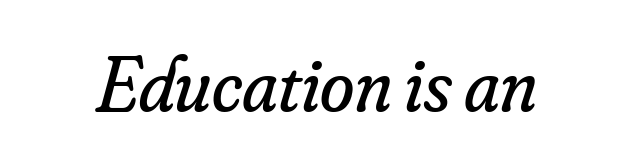
Glyph-to-glyph distance matches everyday printed text. Character widths vary here, with narrow letters taking less room than wide ones. The strokes carry an ordinary text weight at most. The space directly below the letters is spotless. Tall strokes in this sample are angled rather than plumb. The text was rendered using a seriffed face with decorative stroke endings.
